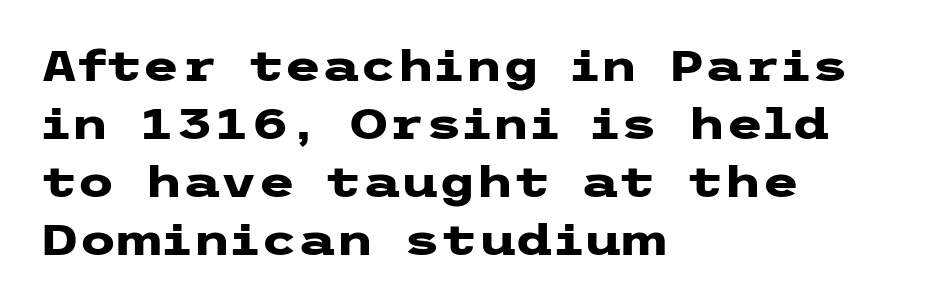
The designer went with a sans here, leaving each stem footless. Posture: upright roman. I'd describe the lettering as bold — thick and assertive. Short and long lines alike share a common starting point at left.
